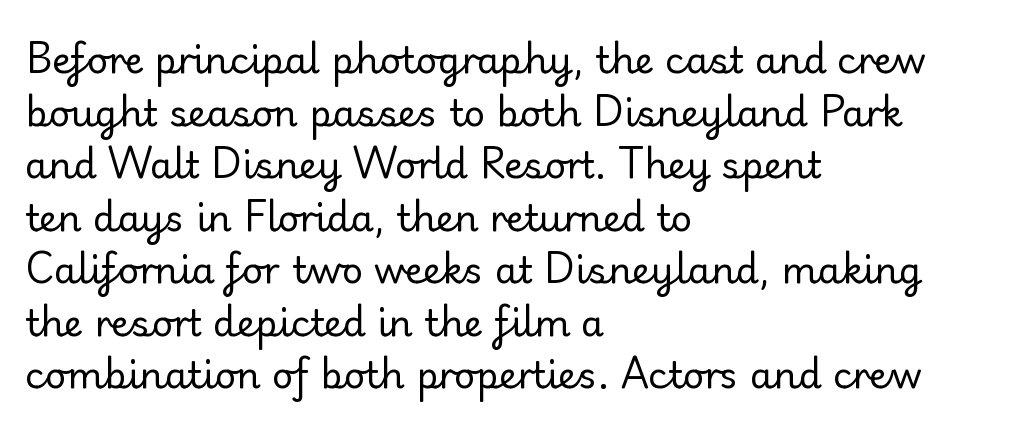
Is there any slant? The stems are plumb. No word sits above an underline. The glyphs in this specimen are sans serif. This sample uses plain, unmodified letter spacing. Spacing verdict: proportional, widths tailored to each character.
